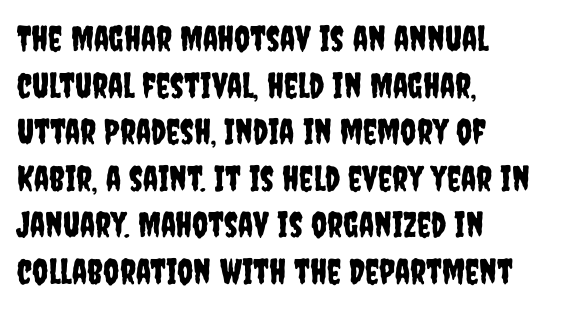
The image shows 35 px condensed sans-serif type, upright; set left-aligned, normal line spacing (1.33x), normal letter spacing, not underlined; low stroke contrast and a large x-height.
